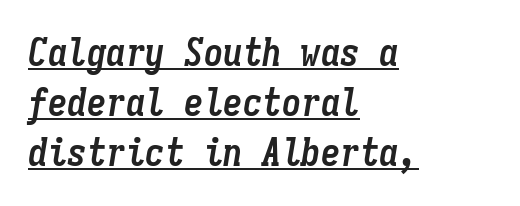
The image shows 39 px semibold, condensed type, italic (leaning right), monospaced; set left-aligned, normal line spacing (1.28x), normal letter spacing, underlined; low stroke contrast and a medium x-height.
